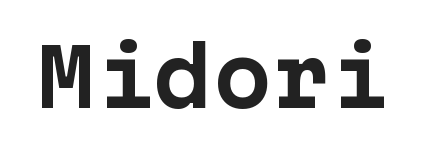
Does the type have serifs? No, each stem ends abruptly. The typography opts for an upright posture over an oblique one. The letters are bold, with thick, heavy strokes. The letters march in equal steps, a hallmark of fixed-pitch type.
